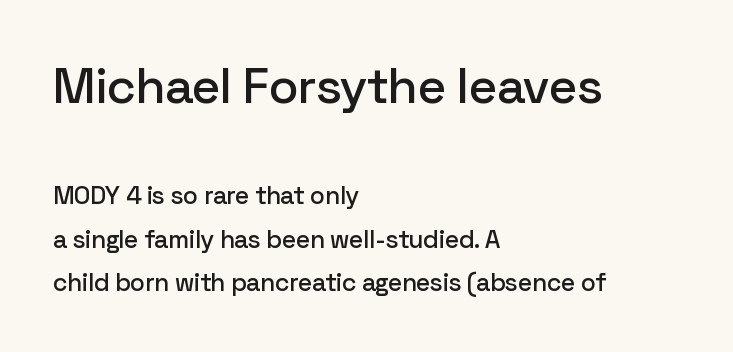
The image shows 50 px sans-serif type, upright; set left-aligned, line spacing 1.73x, normal letter spacing, not underlined; the first (top) block is 2.0x larger; low stroke contrast and a medium x-height.
